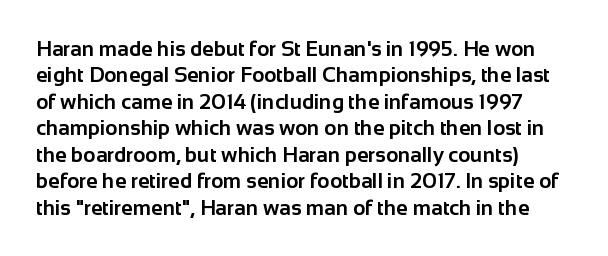
Typesetter's note: full bold, strokes at maximum text heaviness. Every character sits straight up, as roman type does. Here the glyphs are tracked normally, forming tight word shapes. Check the space under the baseline: it is left empty. Successive baselines arrive at the customary interval.
